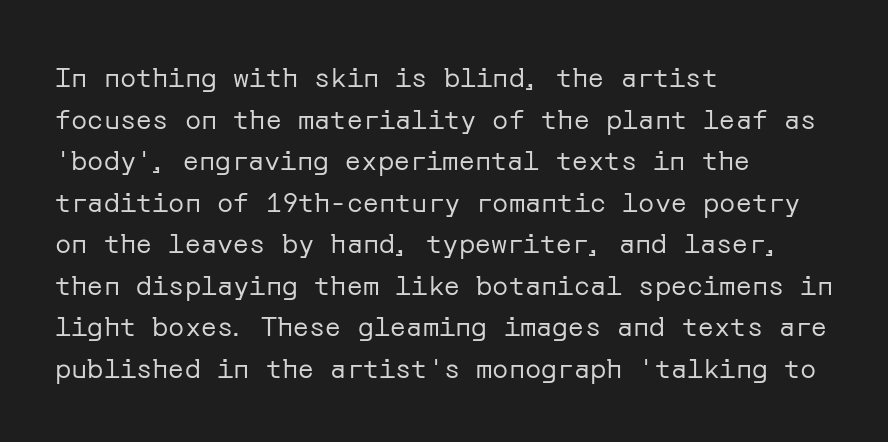
{"italic": "no", "bold": "no", "underline": "no", "align": "left", "line_spacing": "normal", "line_spacing_ratio": 1.54, "letter_spacing": "normal", "letter_spacing_em": 0.0, "glyph_px": 27}
